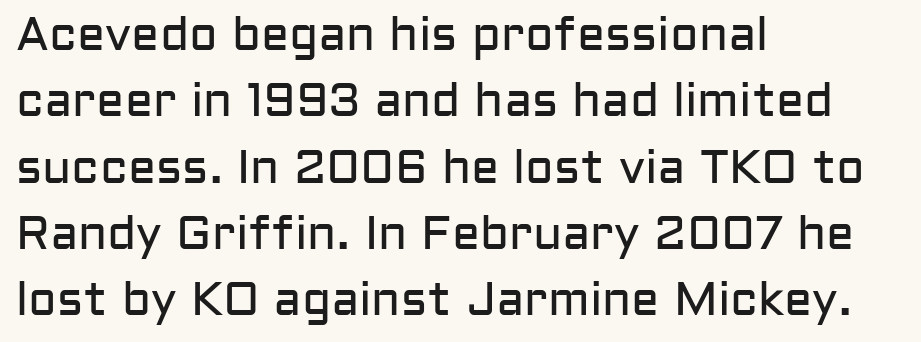
This sample has the flowing, uneven cadence of proportional lettering. The space directly below the letters is spotless. A sans-serif font was chosen for this passage. Compared with typical body copy, the letter spacing here is the same. Weight: regular or lighter. What's the leading like? Ordinary, nothing unusual.
